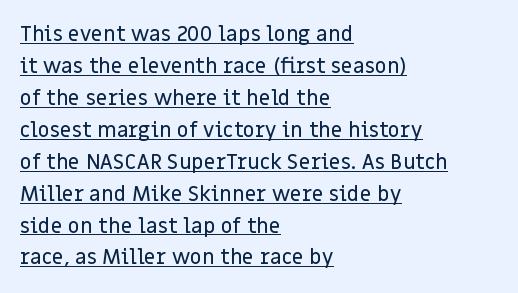
Q: Is the text italic (slanted)? A: No, it is upright.
Q: Is the text underlined? A: Yes.
Q: How is the paragraph aligned? A: Left-aligned.
Q: Is the spacing between letters normal or unusually wide? A: Normal.
Q: Is the spacing between lines tight, normal or loose? A: Normal.
